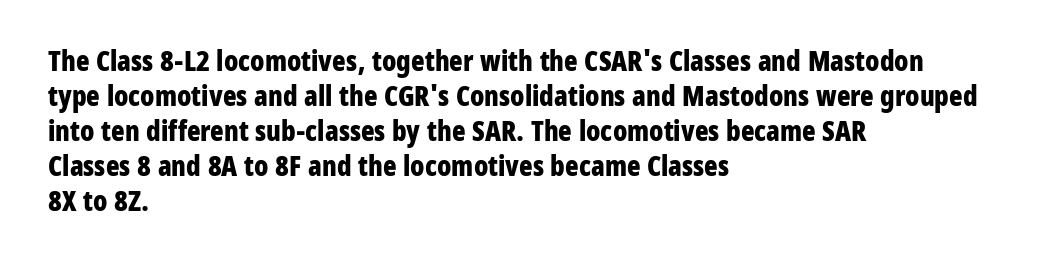
Q: Is the text bold? A: Yes.
Q: Is the text italic (slanted)? A: No, it is upright.
Q: Is the typeface a serif or a sans-serif typeface? A: Sans-serif.
Q: Is the text underlined? A: No.
Q: How is the paragraph aligned? A: Left-aligned.
Q: Is the spacing between letters normal or unusually wide? A: Normal.
Q: Is the spacing between lines tight, normal or loose? A: Normal.
Q: Width (condensed, normal, or wide)? A: Condensed.
Q: Stroke contrast? A: Low.
Q: x-height? A: Medium.
Q: Monospaced? A: No.
